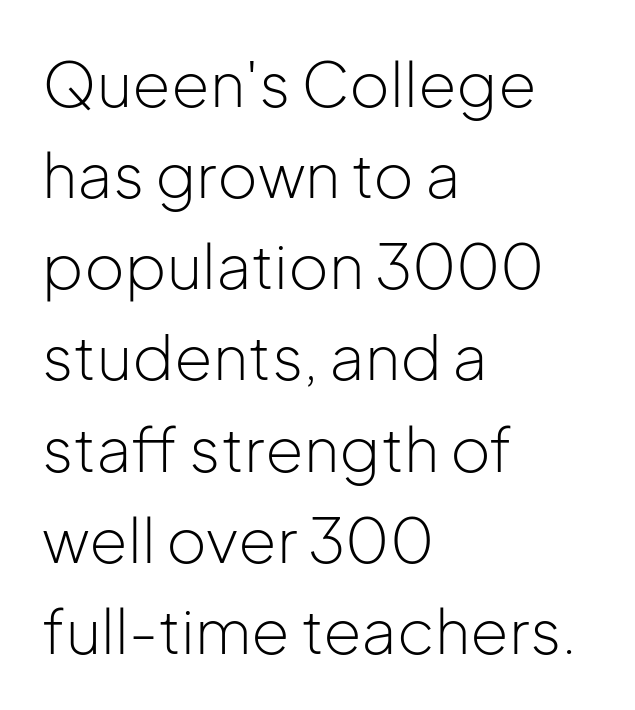
{"serif": "no", "italic": "no", "bold": "no", "weight": "light", "width": "normal", "stroke_contrast": "low", "x_height": "medium", "monospaced": "no", "underline": "no", "align": "left", "line_spacing": "normal", "line_spacing_ratio": 1.47, "letter_spacing": "normal", "letter_spacing_em": 0.0, "glyph_px": 62}
